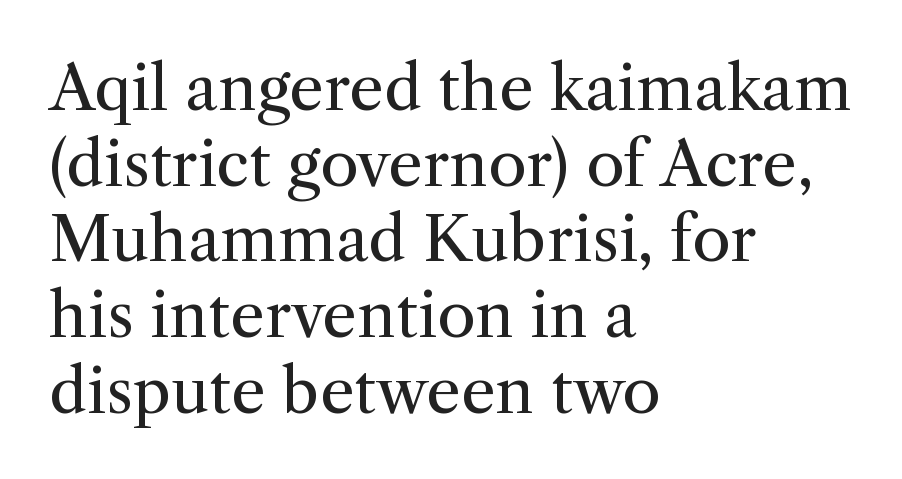
The image shows 62 px regular-weight serif type, upright; set left-aligned, line spacing 1.22x, normal letter spacing, not underlined; medium stroke contrast and a medium x-height.
